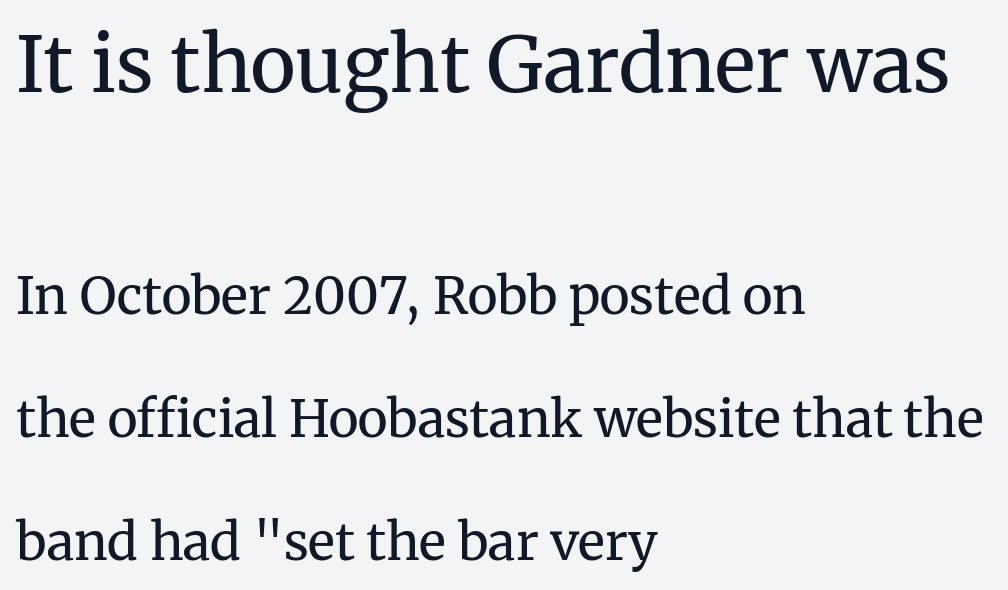
Q: Is the text bold? A: No.
Q: Is the text italic (slanted)? A: No, it is upright.
Q: Is the typeface a serif or a sans-serif typeface? A: Serif.
Q: Is the text underlined? A: No.
Q: How is the paragraph aligned? A: Left-aligned.
Q: Is the spacing between letters normal or unusually wide? A: Normal.
Q: Is the spacing between lines tight, normal or loose? A: Loose.
Q: Which block of text is set in a larger size, the first (top) or the second (bottom)? A: The first (top) one.
Q: Width (condensed, normal, or wide)? A: Normal.
Q: Stroke contrast? A: Medium.
Q: x-height? A: Medium.
Q: Monospaced? A: No.
